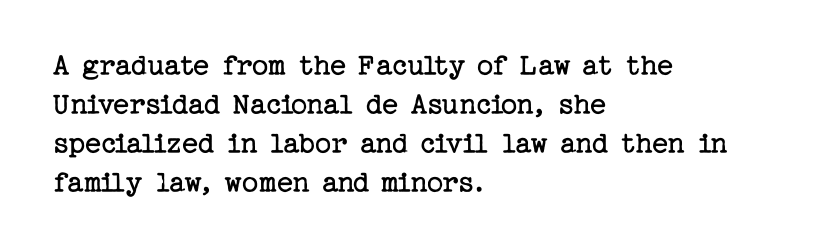
Bare-footed words on every line. Weight class: somewhere from thin through regular. Characters remain perfectly vertical along every line. Line beginnings align vertically; line endings do not.
